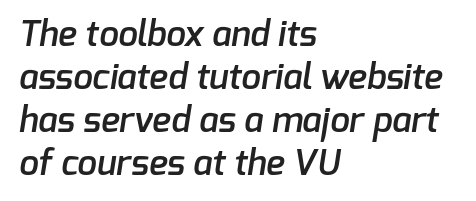
{"serif": "no", "bold": "semi", "weight": "semibold", "width": "normal", "stroke_contrast": "low", "x_height": "medium", "monospaced": "no", "underline": "no", "align": "left", "line_spacing_ratio": 1.23, "letter_spacing": "normal", "letter_spacing_em": 0.0, "glyph_px": 35}
